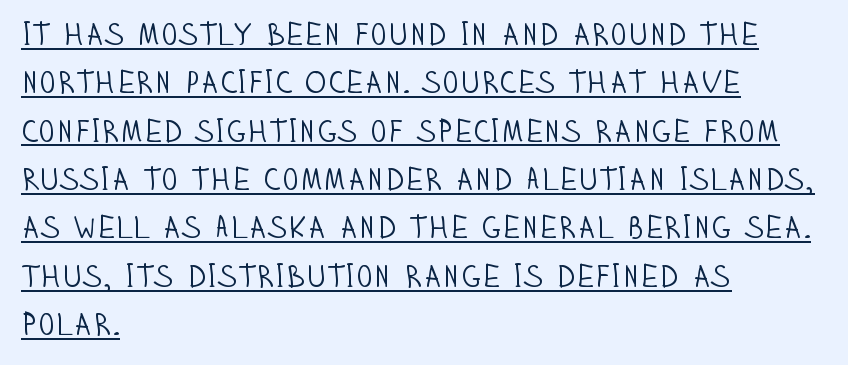
The image shows 31 px light, condensed sans-serif type, upright; set left-aligned, normal line spacing (1.56x), normal letter spacing, underlined; low stroke contrast and a large x-height.
